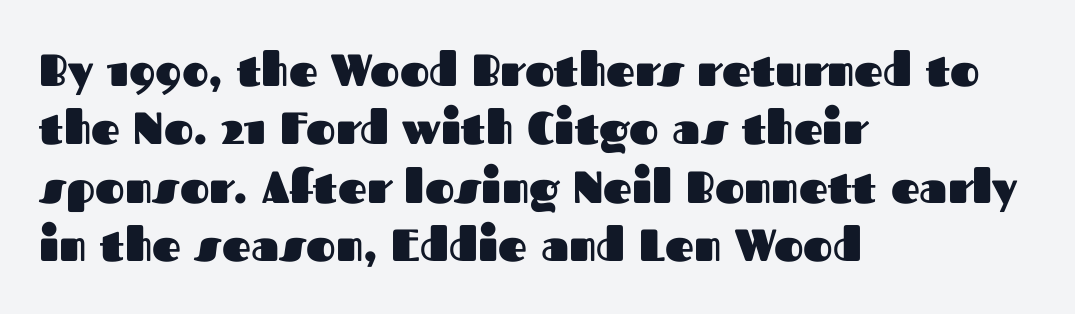
The space between consecutive lines is moderate. A typesetter would label this face a sans. Proportional: the letters do not fall into vertical columns. Inter-character spacing is left at the font's built-in metrics. On the weight axis this lands at bold, roughly 700. Bare-footed words on every line.
